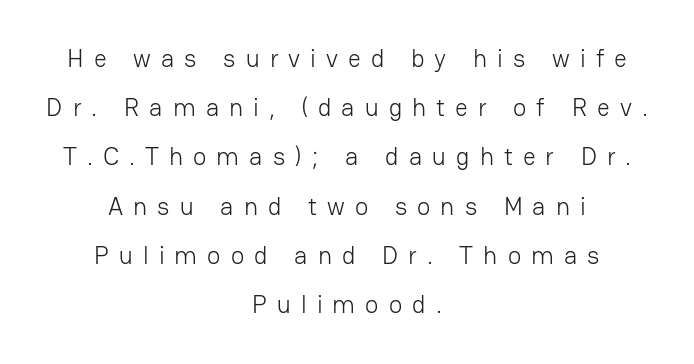
Q: Is the text bold? A: No.
Q: Is the text italic (slanted)? A: No, it is upright.
Q: Is the text underlined? A: No.
Q: How is the paragraph aligned? A: Centered.
Q: Is the spacing between letters normal or unusually wide? A: Unusually wide.
Q: Is the spacing between lines tight, normal or loose? A: Loose.
